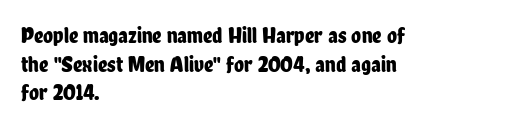
Quick note: not italic, upright. The letters sit at their default tracking, neither squeezed nor spread. The space between consecutive lines is moderate. This sample is left-justified, so line endings fall wherever the words run out. The string is rendered with underlining switched off.
